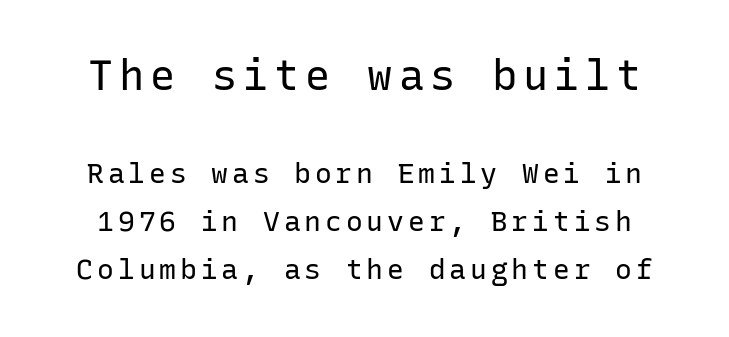
{"serif": "no", "italic": "no", "bold": "no", "weight": "regular", "width": "normal", "stroke_contrast": "low", "x_height": "medium", "monospaced": "yes", "underline": "no", "line_spacing_ratio": 1.72, "larger_block": "first", "size_ratio": 1.5, "glyph_px": 42}
